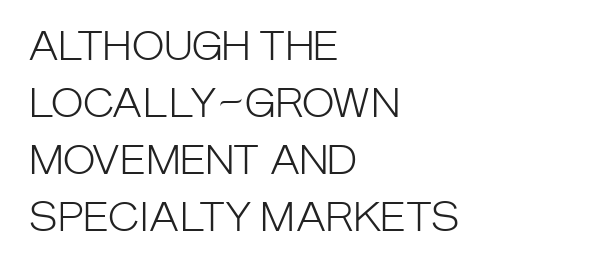
These lines are rendered in a variable-pitch font. Summary of vertical rhythm: regular, with standard interline spacing. Weight: not bold — regular or lighter. This is sans-serif lettering, the kind often seen on screens and signage.
